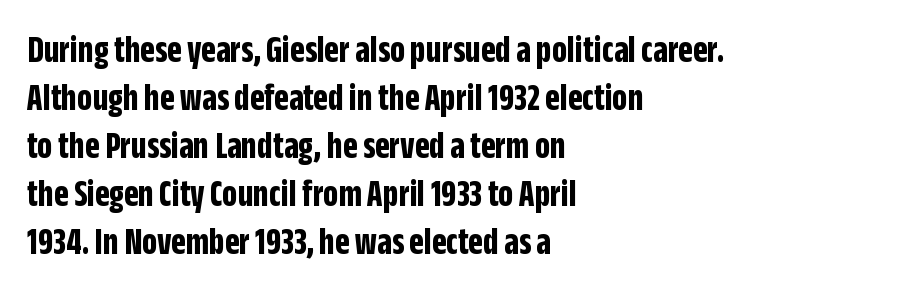
Q: Is the text bold? A: Yes.
Q: Is the text italic (slanted)? A: No, it is upright.
Q: Is the typeface a serif or a sans-serif typeface? A: Sans-serif.
Q: Is the text underlined? A: No.
Q: How is the paragraph aligned? A: Left-aligned.
Q: Is the spacing between letters normal or unusually wide? A: Normal.
Q: Is the spacing between lines tight, normal or loose? A: Normal.
Q: Width (condensed, normal, or wide)? A: Condensed.
Q: Stroke contrast? A: Low.
Q: x-height? A: Large.
Q: Monospaced? A: No.
